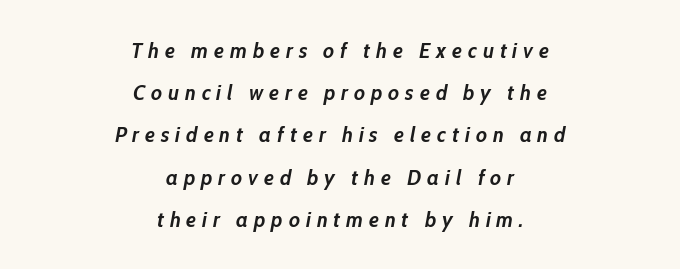
Q: Is the text bold? A: Yes.
Q: Is the text italic (slanted)? A: Yes, it leans right by about 10 degrees.
Q: Is the text underlined? A: No.
Q: How is the paragraph aligned? A: Centered.
Q: Is the spacing between letters normal or unusually wide? A: Unusually wide.
Q: Is the spacing between lines tight, normal or loose? A: Loose.
